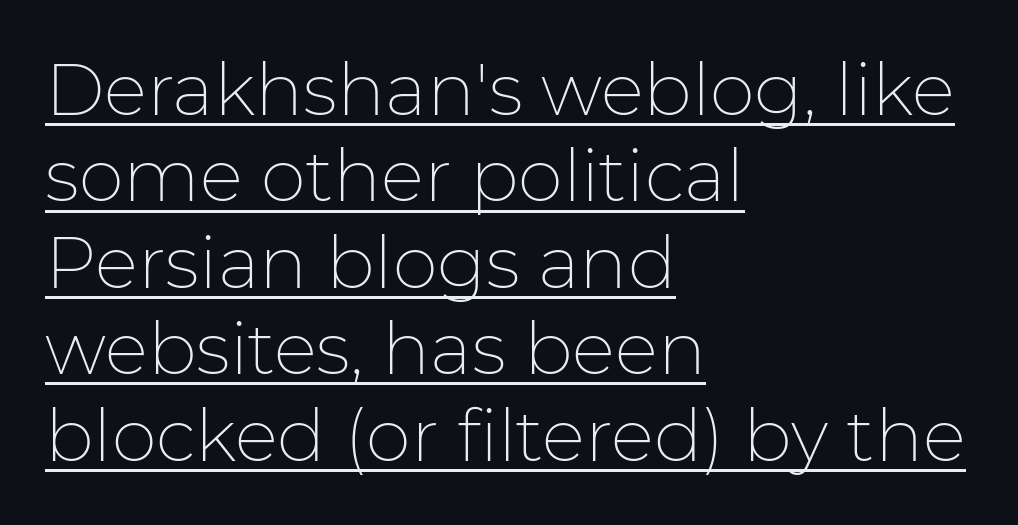
A sans-serif font was chosen for this passage. The typography opts for an upright posture over an oblique one. The letterforms sit at book weight or below. Compared with undecorated copy, this sample adds a rule below the words. The letters sit at their default tracking, neither squeezed nor spread.
